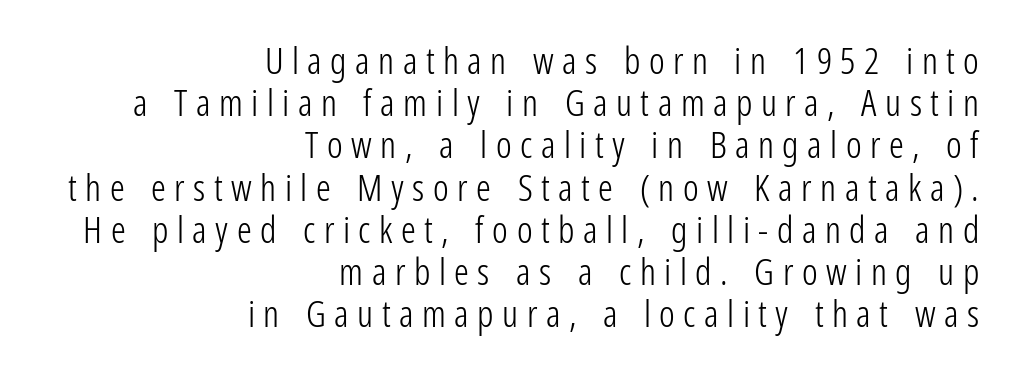
{"serif": "no", "italic": "no", "bold": "no", "weight": "light", "width": "condensed", "stroke_contrast": "low", "x_height": "medium", "monospaced": "no", "underline": "no", "align": "right", "line_spacing": "tight", "line_spacing_ratio": 1.14, "letter_spacing": "wide", "letter_spacing_em": 0.23, "glyph_px": 37}
